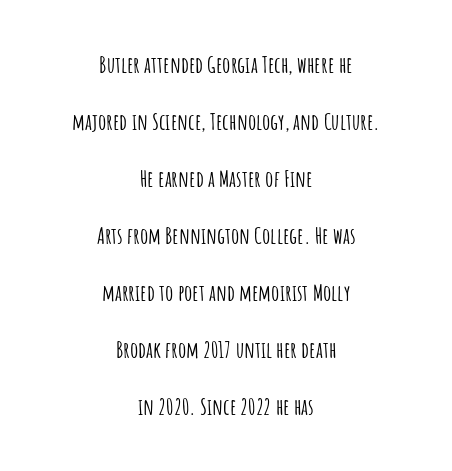
The image shows 23 px text type, upright; set centered, loose line spacing (2.48x), normal letter spacing, not underlined.
